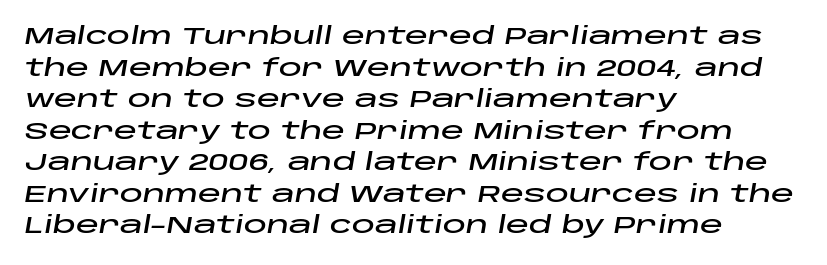
Q: Is the text italic (slanted)? A: Yes, it leans right by about 10 degrees.
Q: Is the text underlined? A: No.
Q: How is the paragraph aligned? A: Left-aligned.
Q: Is the spacing between letters normal or unusually wide? A: Normal.
Q: Is the spacing between lines tight, normal or loose? A: Normal.
